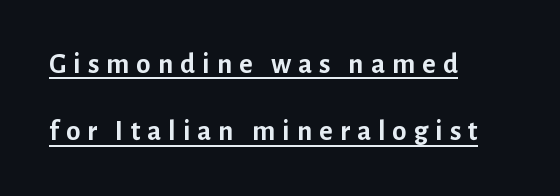
Q: Is the text bold? A: Yes.
Q: Is the text italic (slanted)? A: No, it is upright.
Q: Is the typeface a serif or a sans-serif typeface? A: Sans-serif.
Q: Is the text underlined? A: Yes.
Q: How is the paragraph aligned? A: Left-aligned.
Q: Is the spacing between letters normal or unusually wide? A: Unusually wide.
Q: Is the spacing between lines tight, normal or loose? A: Loose.
Q: Width (condensed, normal, or wide)? A: Normal.
Q: Stroke contrast? A: Low.
Q: x-height? A: Medium.
Q: Monospaced? A: No.
